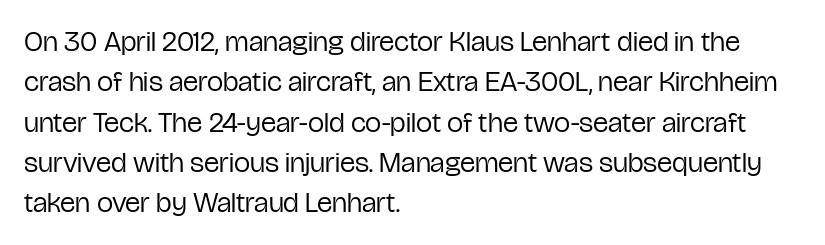
The image shows 29 px regular-weight, condensed sans-serif type, upright; set left-aligned, normal line spacing (1.39x), normal letter spacing, not underlined; low stroke contrast and a medium x-height.
